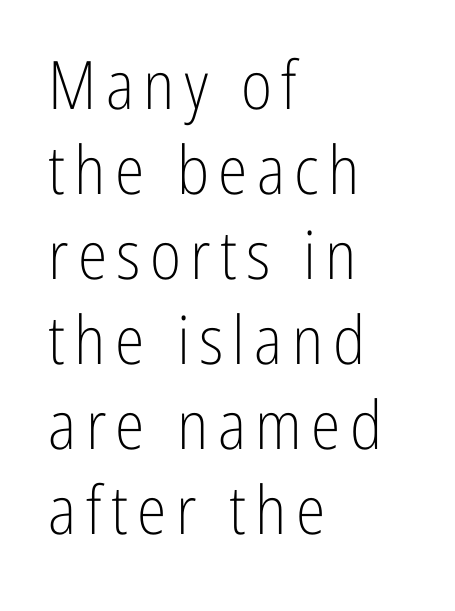
Any mark beneath the type? The region is blank. The font family rendered here belongs to the sans-serif group. This sample has the flowing, uneven cadence of proportional lettering. The type sits square on the baseline with zero lean. No heavy texture on the line: the type isn't bold. The paragraph shown leans on its left margin.
